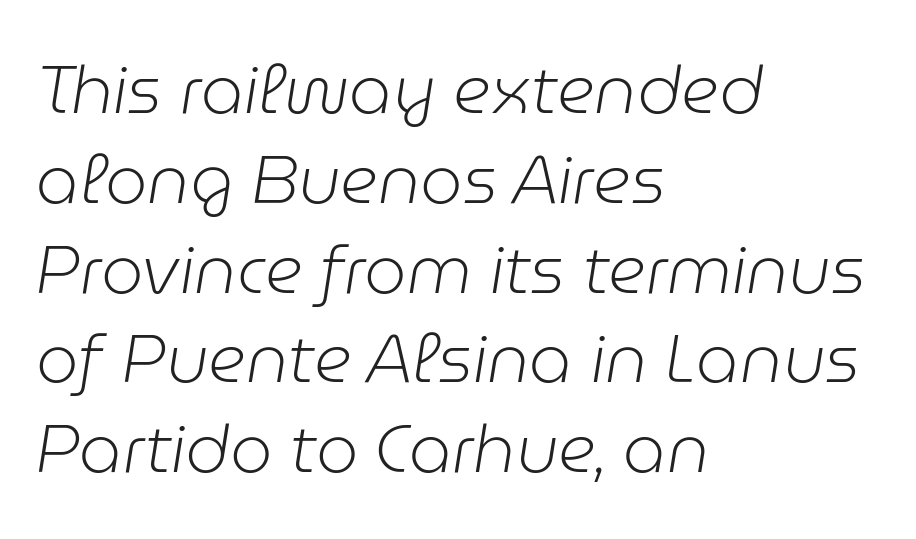
No heavy texture on the line: the type isn't bold. The strip under each line holds only bare page. One-word summary of the alignment: left. An italicized treatment has been applied to the whole sample. The face used here is proportionally spaced, like ordinary book or web type. Each word holds together tightly as a unit, with standard inter-letter gaps.
